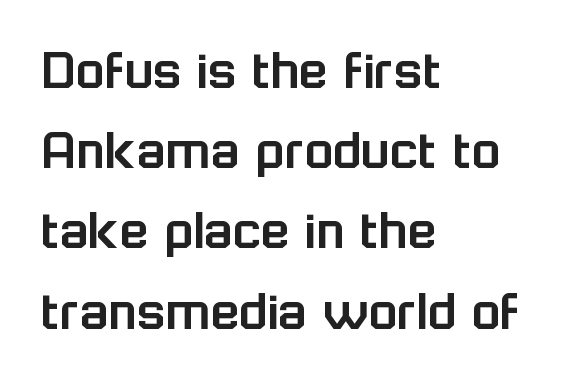
The letters stand upright; this is a roman face. Just letters on the line, the space beneath them empty. Evenly set lines give the paragraph a standard silhouette. Is the block centered? No — it sits flush against the left margin. Does the type have serifs? No, each stem ends abruptly. The letterforms sit shoulder to shoulder at normal distance.
